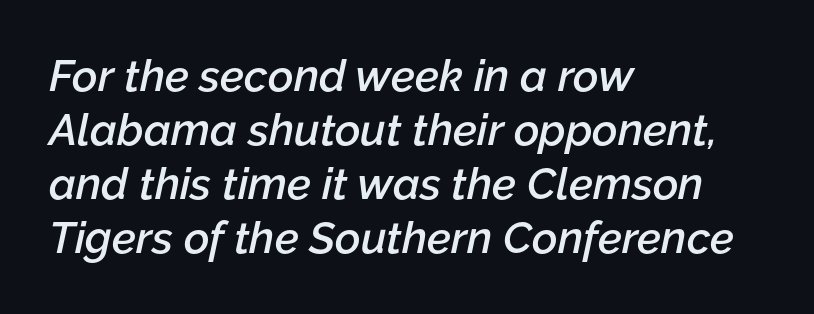
Descenders are the only things crossing below the line. These lines are rendered in a variable-pitch font. The face used here has a pronounced slope to its letters. Layout note: lines flush left. This is the in-between weight designers call semibold or demi.
